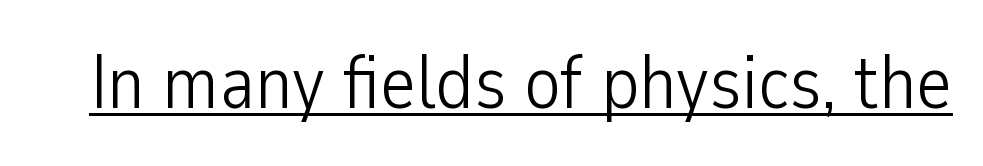
Q: Is the text bold? A: No.
Q: Is the text italic (slanted)? A: No, it is upright.
Q: Is the typeface a serif or a sans-serif typeface? A: Sans-serif.
Q: Is the text underlined? A: Yes.
Q: Is the spacing between letters normal or unusually wide? A: Normal.
Q: Width (condensed, normal, or wide)? A: Condensed.
Q: Stroke contrast? A: Low.
Q: x-height? A: Medium.
Q: Monospaced? A: No.
